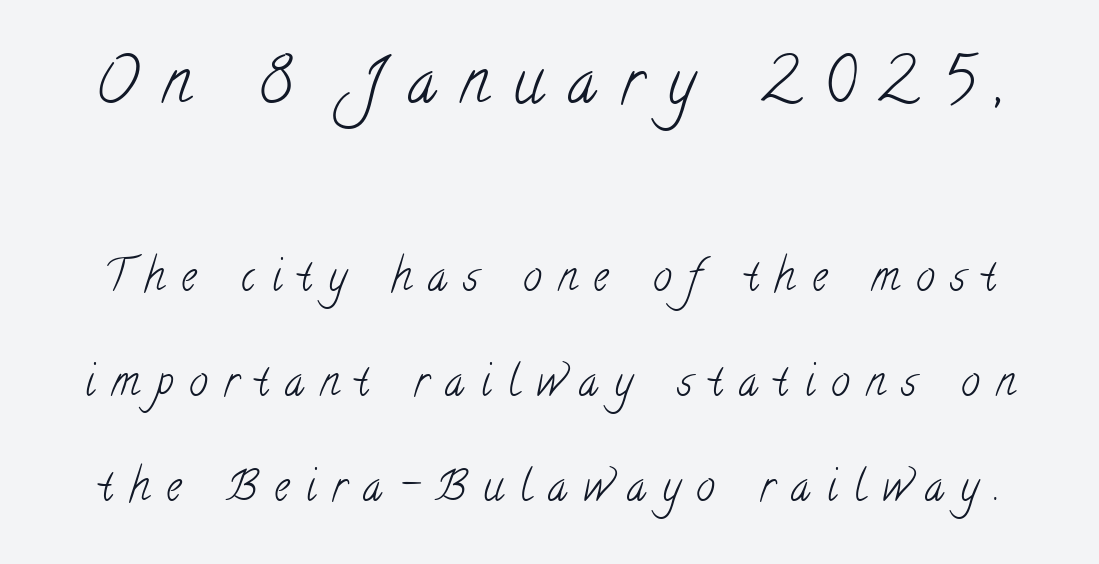
Q: Is the text bold? A: No.
Q: Is the typeface a serif or a sans-serif typeface? A: Serif.
Q: Is the text underlined? A: No.
Q: Is the spacing between letters normal or unusually wide? A: Unusually wide.
Q: Is the spacing between lines tight, normal or loose? A: Loose.
Q: Which block of text is set in a larger size, the first (top) or the second (bottom)? A: The first (top) one.
Q: Width (condensed, normal, or wide)? A: Condensed.
Q: Stroke contrast? A: Low.
Q: x-height? A: Small.
Q: Monospaced? A: No.
